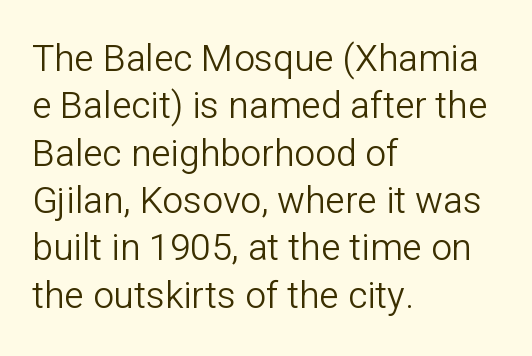
{"serif": "no", "italic": "no", "bold": "no", "weight": "light", "width": "normal", "stroke_contrast": "low", "x_height": "medium", "monospaced": "no", "underline": "no", "align": "left", "line_spacing": "normal", "line_spacing_ratio": 1.28, "letter_spacing": "normal", "letter_spacing_em": 0.0, "glyph_px": 37}
